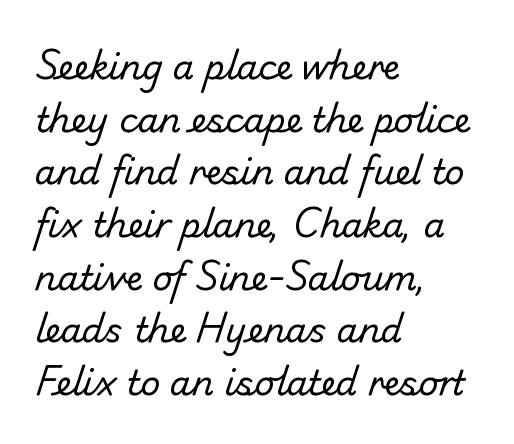
The image shows 34 px regular-weight sans-serif type; set left-aligned, normal line spacing (1.55x), normal letter spacing, not underlined; low stroke contrast and a small x-height.
